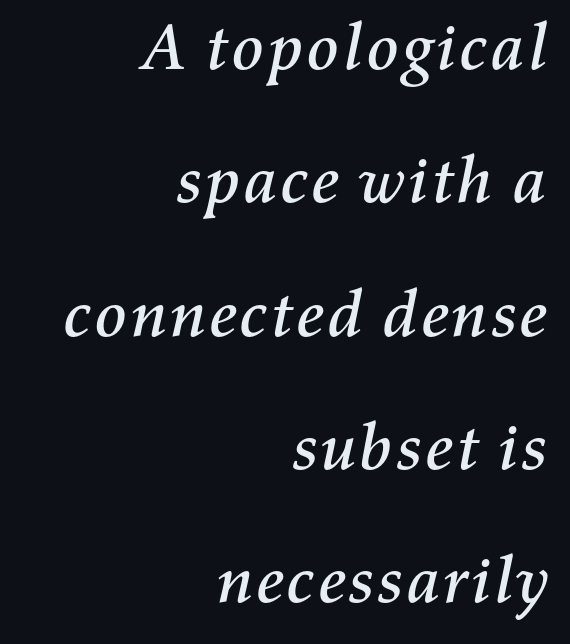
You could fit nearly another row in the gap between these rows. The tracking reads as untouched default to a designer's eye. Just letters on the line, the space beneath them empty. There's an unmistakable incline to the writing here. Spacing verdict: proportional, widths tailored to each character.
